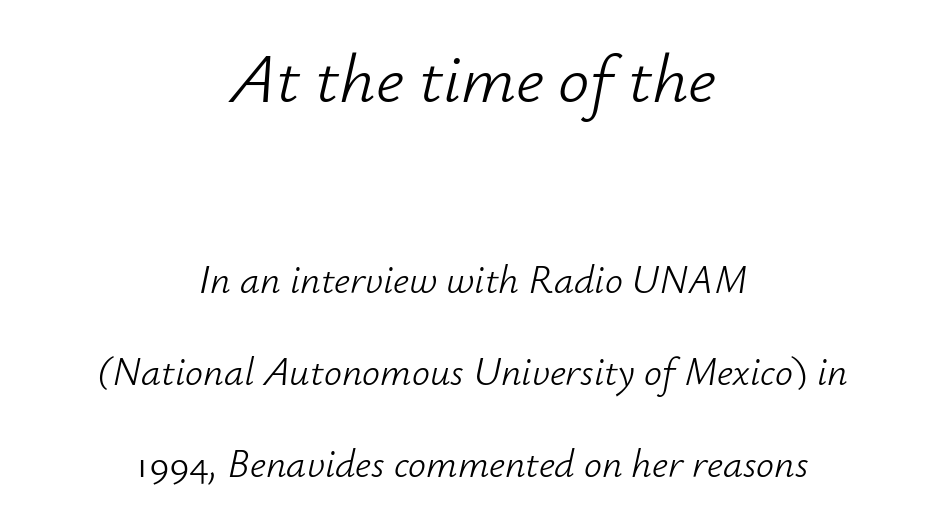
Q: Is the text bold? A: No.
Q: Is the text italic (slanted)? A: Yes, it leans right by about 12 degrees.
Q: Is the text underlined? A: No.
Q: How is the paragraph aligned? A: Centered.
Q: Is the spacing between letters normal or unusually wide? A: Normal.
Q: Is the spacing between lines tight, normal or loose? A: Loose.
Q: Which block of text is set in a larger size, the first (top) or the second (bottom)? A: The first (top) one.
Q: Width (condensed, normal, or wide)? A: Normal.
Q: Stroke contrast? A: Low.
Q: x-height? A: Small.
Q: Monospaced? A: No.
